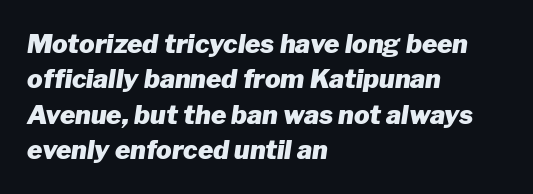
Honestly, the letter spacing is just normal — you wouldn't notice it. Line beginnings align vertically; line endings do not. In terms of posture, this sample is oblique. Typesetter's note: full bold, strokes at maximum text heaviness.
